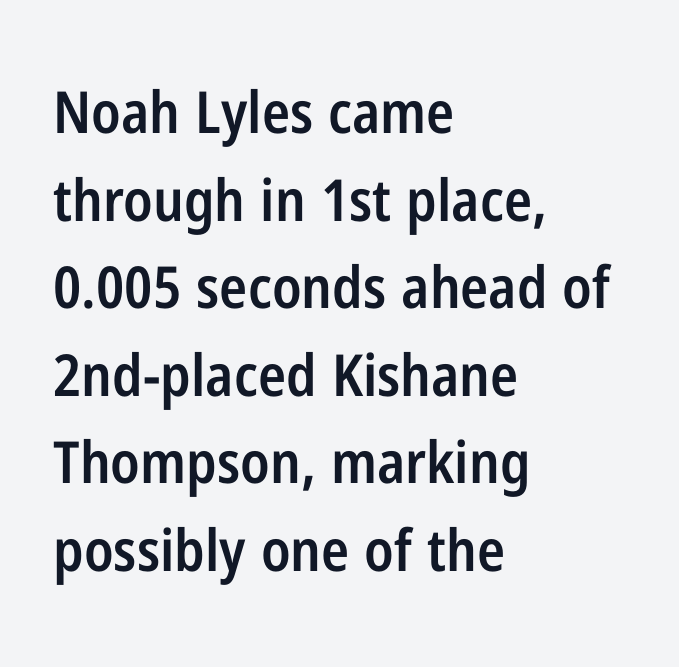
{"serif": "no", "italic": "no", "bold": "semi", "weight": "semibold", "width": "condensed", "stroke_contrast": "low", "x_height": "medium", "monospaced": "no", "underline": "no", "align": "left", "line_spacing": "normal", "line_spacing_ratio": 1.51, "letter_spacing": "normal", "letter_spacing_em": 0.0, "glyph_px": 58}
